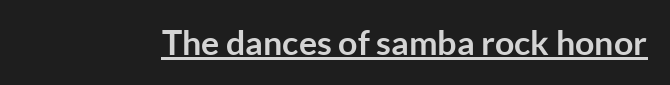
Beneath each row of characters lies a ruled line. Looks like regular typesetting: each glyph gets only the width it needs. The specimen reads as upright at a glance. Examine the stroke ends and you'll find no serifs. These lines carry a lot of weight — the face is fully bold.
